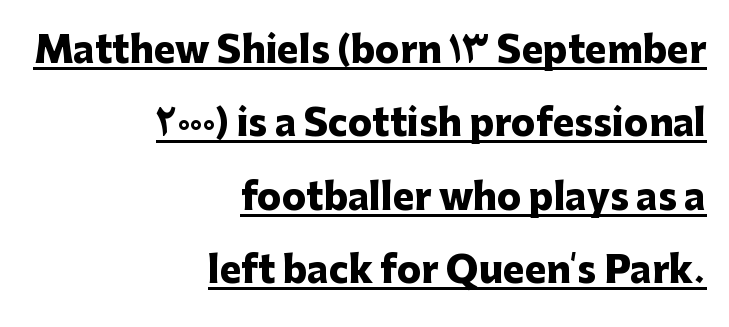
The image shows 36 px heavy sans-serif type, upright; set right-aligned, loose line spacing (2.04x), normal letter spacing, underlined; low stroke contrast and a medium x-height.
